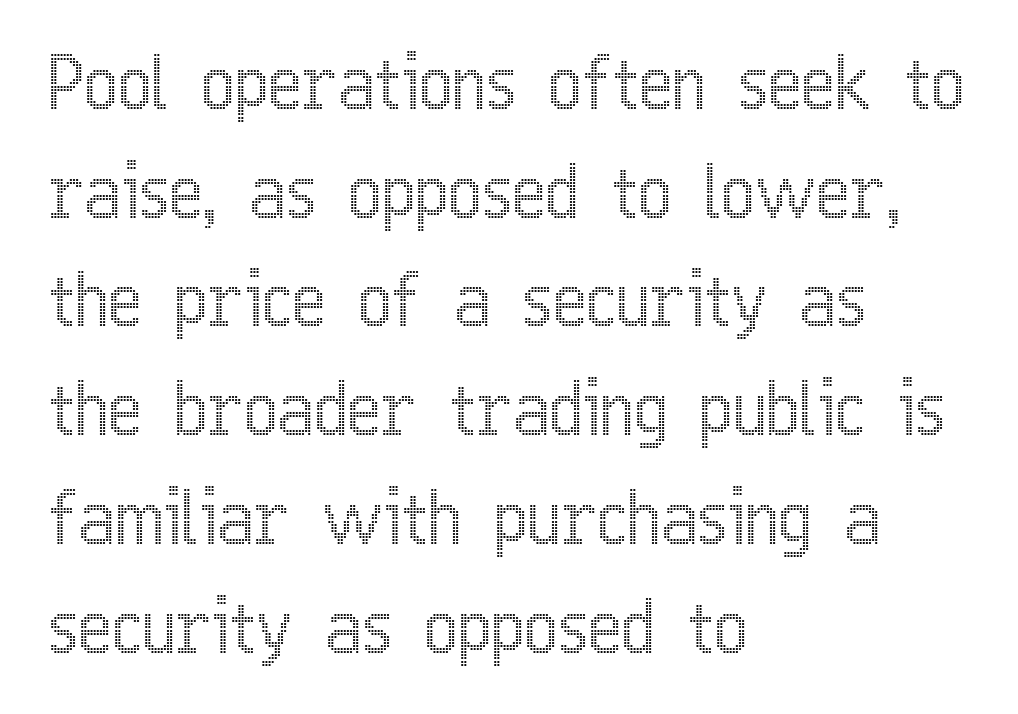
Q: Is the text italic (slanted)? A: No, it is upright.
Q: Is the text underlined? A: No.
Q: How is the paragraph aligned? A: Left-aligned.
Q: Is the spacing between letters normal or unusually wide? A: Normal.
Q: Is the spacing between lines tight, normal or loose? A: Normal.
Q: Width (condensed, normal, or wide)? A: Condensed.
Q: x-height? A: Medium.
Q: Monospaced? A: No.
